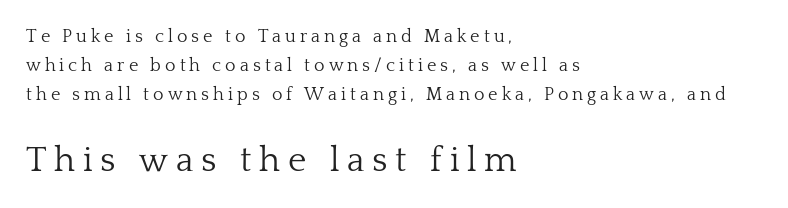
The image shows 35 px light serif type, upright; set left-aligned, normal line spacing (1.62x), unusually wide letter spacing (+0.22 em), not underlined; the second (bottom) block is 1.94x larger; low stroke contrast and a medium x-height.
